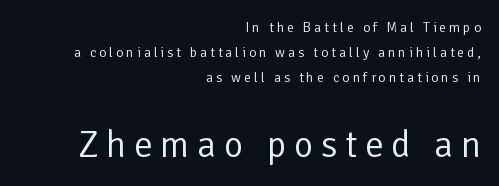
No feet cap the strokes, marking this as sans-serif type. Stems and bowls with no extra thickness — not bold. Characters follow at a spacing far wider than the type designer built in. The face used here is proportionally spaced, like ordinary book or web type. The setting favours the right margin, as signatures and pull-quotes sometimes do. This is roman type, the default non-slanted kind.
